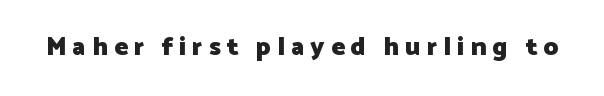
The image shows 26 px bold type, upright; set unusually wide letter spacing (+0.23 em), not underlined.
